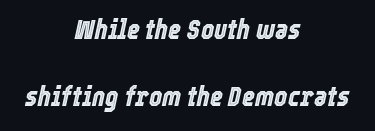
Does the leading feel generous? Absolutely, it's lavish. Check under the words: just untouched page. Inter-character spacing is left at the font's built-in metrics. Is the type slanted? Yes — the strokes lean at a clear angle. The paragraph shown floats in the horizontal middle.
